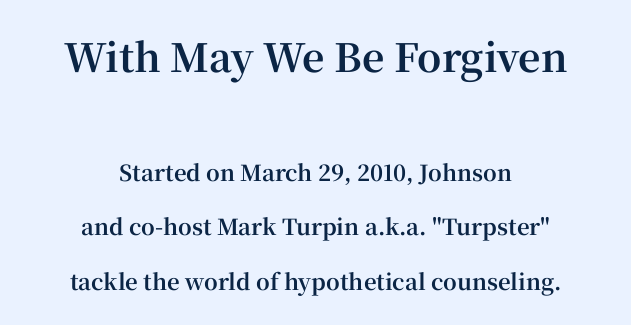
The setting favours the middle, as headings and verse often do. A student would notice the top passage is typeset larger than what follows. In terms of posture, this sample is upright. The typeface chosen for these lines features serifs. The designer dialed line spacing up above the default.
